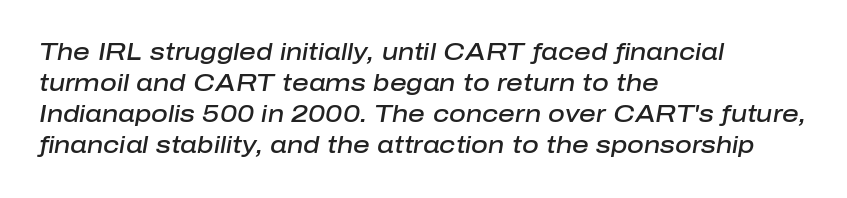
{"italic": "yes", "lean": "right", "slant_degrees": 10, "bold": "semi", "underline": "no", "align": "left", "line_spacing": "normal", "line_spacing_ratio": 1.35, "letter_spacing": "normal", "letter_spacing_em": 0.0, "glyph_px": 23}
